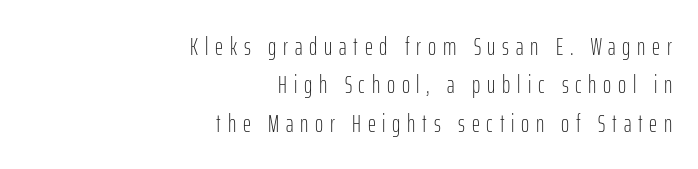
Is the letter spacing exaggerated? Yes — the characters are pushed far apart. Vertical spacing — default. The letters stand straight up with perfectly vertical stems. Descender tails drop into unmarked territory.
